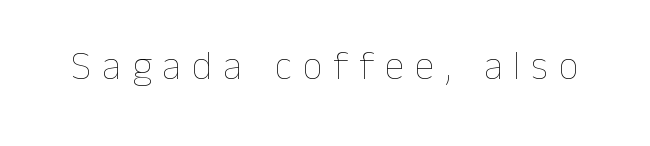
The image shows 40 px thin type, upright; set unusually wide letter spacing (+0.27 em), not underlined; low stroke contrast and a medium x-height.
